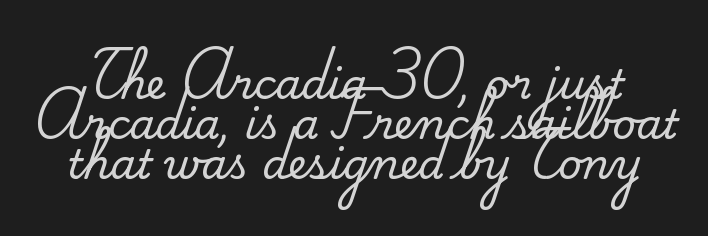
{"serif": "yes", "width": "normal", "stroke_contrast": "medium", "x_height": "small", "monospaced": "no", "underline": "no", "line_spacing": "tight", "line_spacing_ratio": 0.97, "letter_spacing": "normal", "letter_spacing_em": 0.0, "glyph_px": 41}
